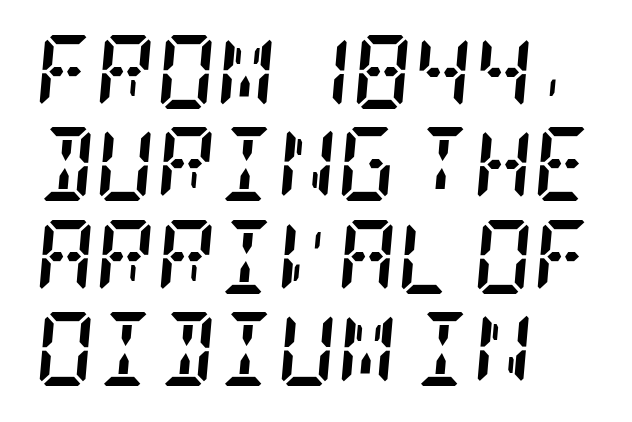
Q: Is the text bold? A: Yes.
Q: Is the text italic (slanted)? A: Yes, it leans right by about 5 degrees.
Q: Is the typeface a serif or a sans-serif typeface? A: Serif.
Q: Is the text underlined? A: No.
Q: How is the paragraph aligned? A: Left-aligned.
Q: Is the spacing between letters normal or unusually wide? A: Normal.
Q: Is the spacing between lines tight, normal or loose? A: Normal.
Q: Width (condensed, normal, or wide)? A: Condensed.
Q: Stroke contrast? A: Low.
Q: x-height? A: Large.
